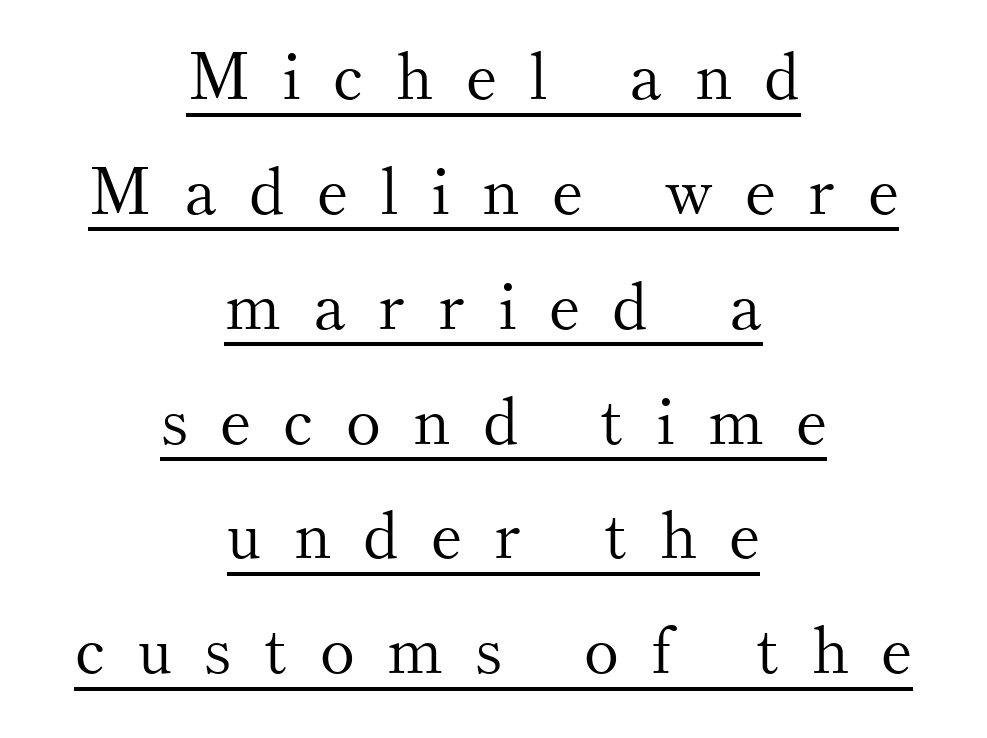
The image shows 66 px light serif type, upright; set centered, line spacing 1.74x, unusually wide letter spacing (+0.49 em), underlined; medium stroke contrast and a small x-height.
